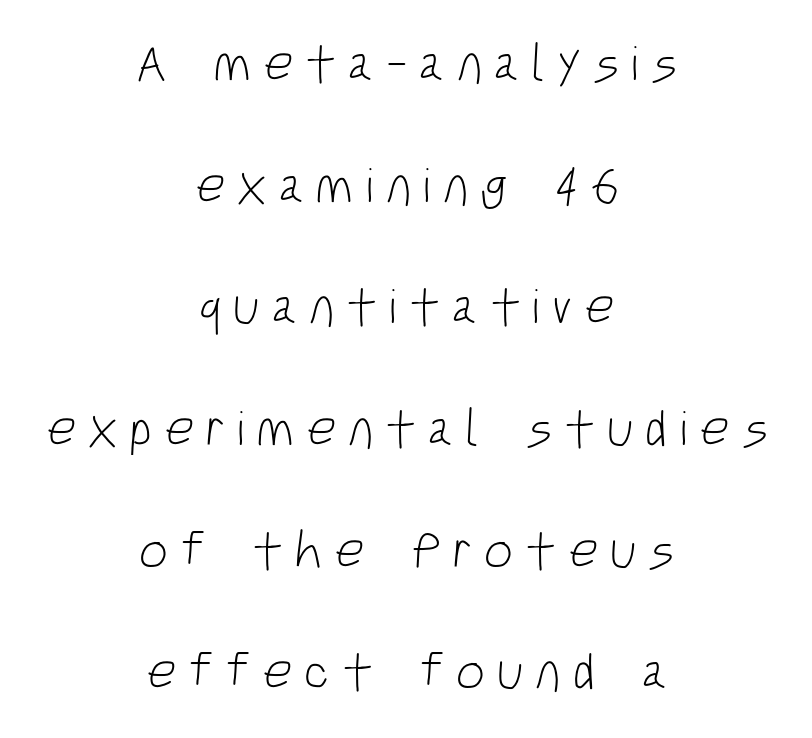
The image shows 52 px light, condensed sans-serif type; set centered, loose line spacing (2.34x), unusually wide letter spacing (+0.22 em), not underlined; low stroke contrast and a large x-height.
